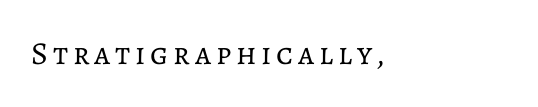
Q: Is the text bold? A: No.
Q: Is the text italic (slanted)? A: No, it is upright.
Q: Is the text underlined? A: No.
Q: How is the paragraph aligned? A: Left-aligned.
Q: Width (condensed, normal, or wide)? A: Normal.
Q: Stroke contrast? A: Low.
Q: x-height? A: Medium.
Q: Monospaced? A: No.
